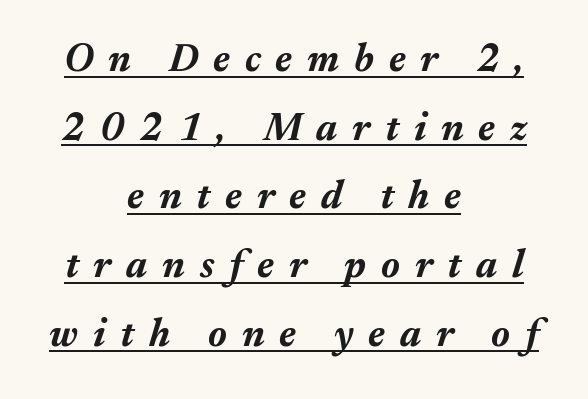
{"italic": "yes", "lean": "right", "slant_degrees": 17, "bold": "yes", "weight": "bold", "width": "normal", "stroke_contrast": "medium", "x_height": "medium", "monospaced": "no", "underline": "yes", "align": "center", "line_spacing_ratio": 1.76, "letter_spacing": "wide", "letter_spacing_em": 0.38, "glyph_px": 39}
